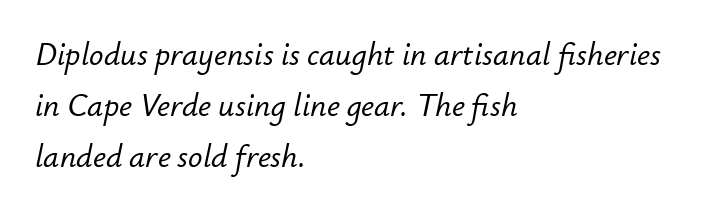
The image shows 32 px text type, italic (leaning right); set left-aligned, normal line spacing (1.6x), normal letter spacing, not underlined; low stroke contrast and a small x-height.
